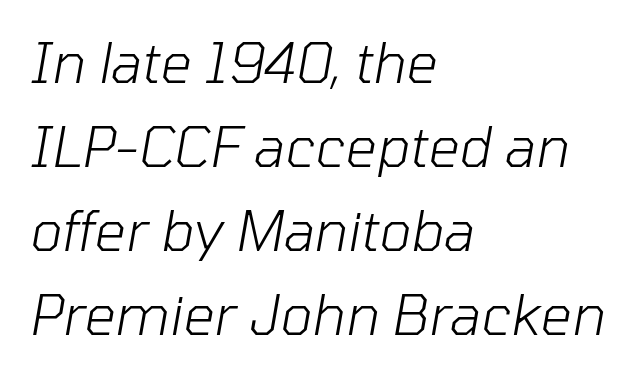
The image shows 55 px light type, italic (leaning right); set left-aligned, normal line spacing (1.53x), normal letter spacing, not underlined; low stroke contrast and a medium x-height.
